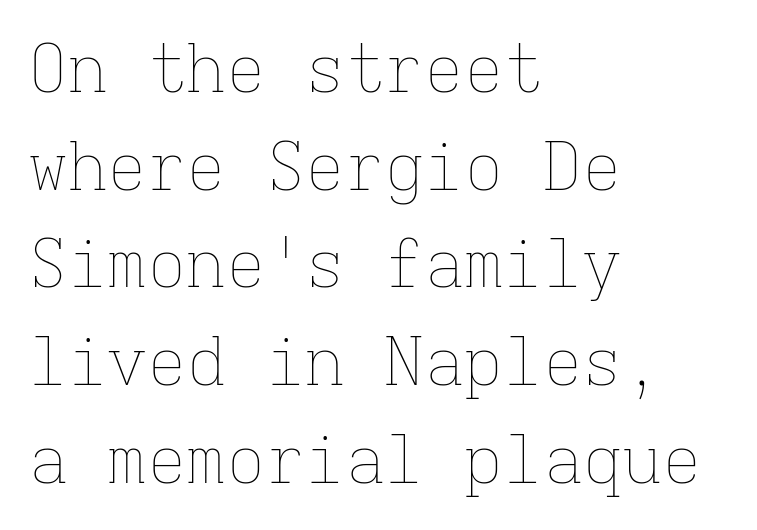
Style check: upright. Note the uniform advance width — an 'i' takes as much space as an 'm'. Reading down the column, the eye jumps a familiar distance to each next line. A quiet, ordinary-to-light weight characterises the typeface.
